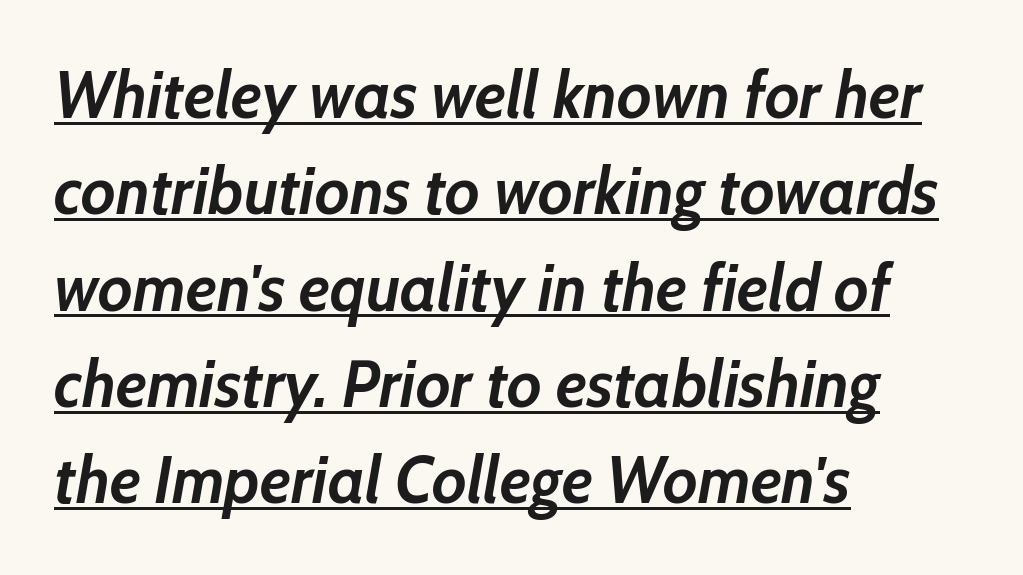
The lettering is marked with a stroke running underneath it. These lines carry a lot of weight — the face is fully bold. Successive baselines arrive at the customary interval. Compared with ordinary roman type, these characters are visibly tilted. Compared with a centered layout, this one pins lines to the left instead. Characters follow at the spacing the type designer built in.
